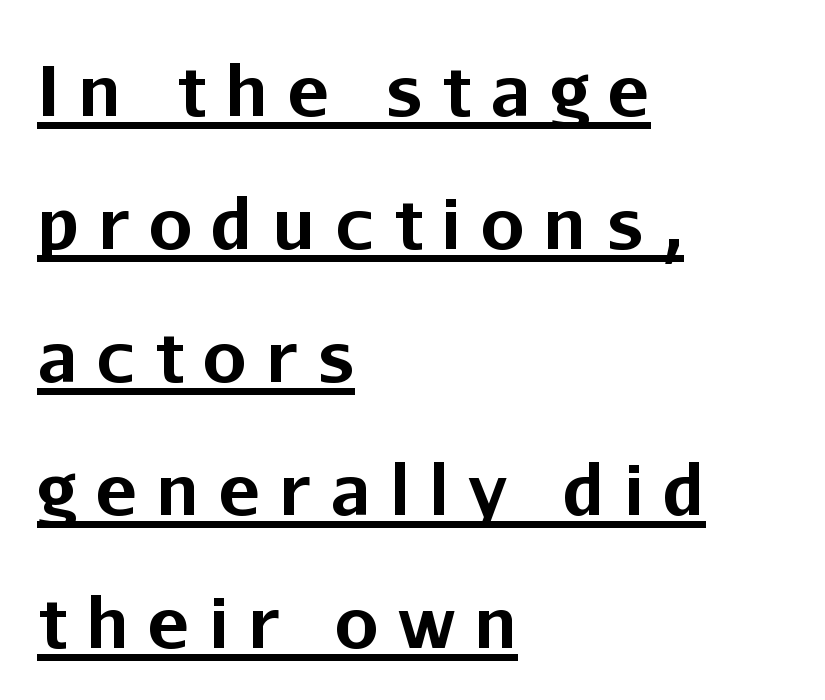
Leading is clearly above the norm, producing a sparse column. Character widths vary here, with narrow letters taking less room than wide ones. This is heavy type, rendered in bold. Words appear elongated and porous because spacing is wide. Examine the stroke ends and you'll find no serifs. Every stem runs plumb, perpendicular to the baseline.
